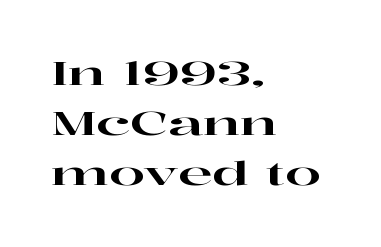
{"serif": "yes", "italic": "no", "width": "wide", "stroke_contrast": "high", "x_height": "medium", "monospaced": "no", "underline": "no", "align": "left", "line_spacing": "normal", "line_spacing_ratio": 1.57, "letter_spacing": "normal", "letter_spacing_em": 0.0, "glyph_px": 32}
